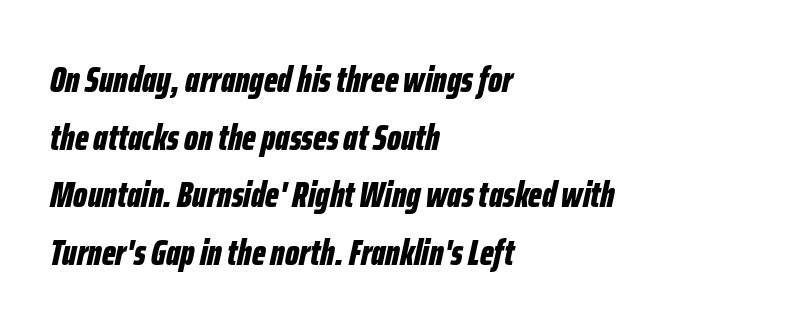
The image shows 37 px bold, condensed type, italic (leaning right); set left-aligned, normal line spacing (1.56x), normal letter spacing, not underlined; low stroke contrast and a medium x-height.
